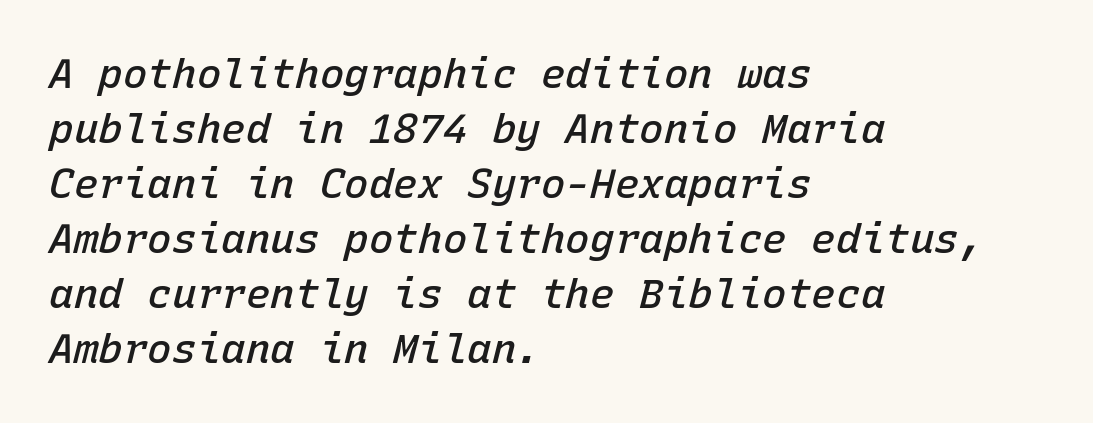
The image shows 41 px semibold type, italic (leaning right), monospaced; set left-aligned, normal line spacing (1.34x), normal letter spacing, not underlined; low stroke contrast and a medium x-height.
